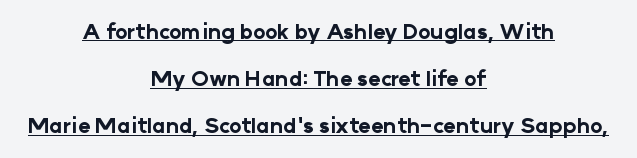
The image shows 21 px bold type, upright; set centered, loose line spacing (2.24x), normal letter spacing, underlined.
